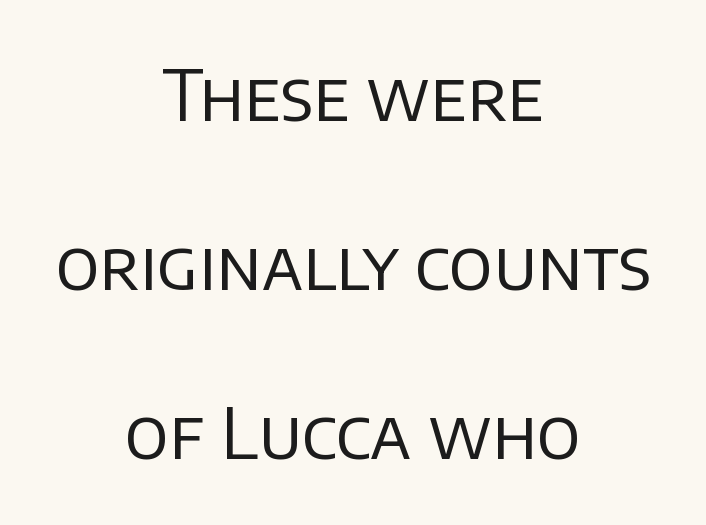
The image shows 69 px regular-weight sans-serif type, upright; set centered, loose line spacing (2.45x), normal letter spacing, not underlined; low stroke contrast and a large x-height.
